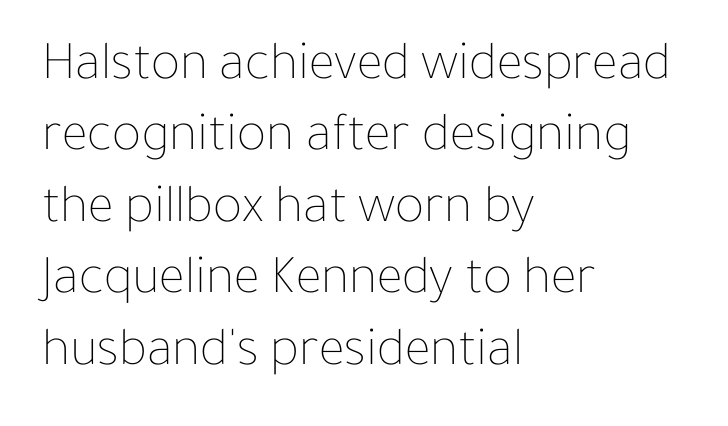
This rendering features lettering with no underline. Each letter keeps its own natural width here, so spacing adapts to shape. The font is comparable to plain body text, perhaps lighter. There is no visible air inserted between adjacent glyphs.
